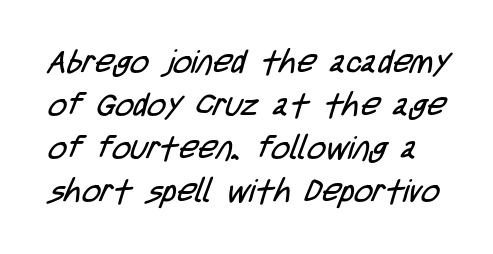
{"serif": "no", "bold": "no", "weight": "regular", "width": "condensed", "stroke_contrast": "low", "x_height": "large", "monospaced": "no", "underline": "no", "line_spacing": "normal", "line_spacing_ratio": 1.34, "letter_spacing": "normal", "letter_spacing_em": 0.0, "glyph_px": 32}
